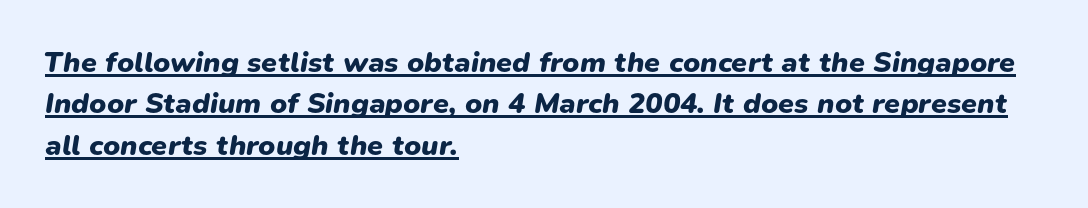
Heavy-handed strokes throughout: this text is bold. Observe the ordinary spacing: letters are neighbours, not strangers. The lines in this sample share a left origin and differ only in where they stop. Every word sits above its own underline.
